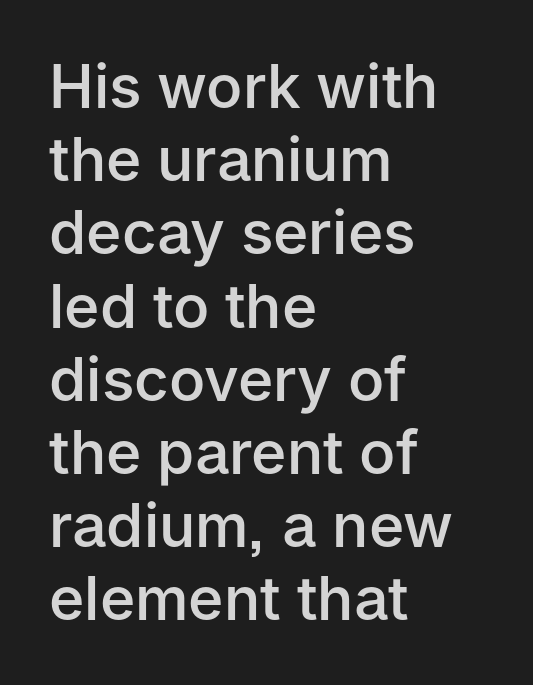
Q: Is the text bold? A: Semi-bold.
Q: Is the text italic (slanted)? A: No, it is upright.
Q: Is the typeface a serif or a sans-serif typeface? A: Sans-serif.
Q: Is the text underlined? A: No.
Q: How is the paragraph aligned? A: Left-aligned.
Q: Is the spacing between letters normal or unusually wide? A: Normal.
Q: Width (condensed, normal, or wide)? A: Normal.
Q: Stroke contrast? A: Low.
Q: x-height? A: Medium.
Q: Monospaced? A: No.
